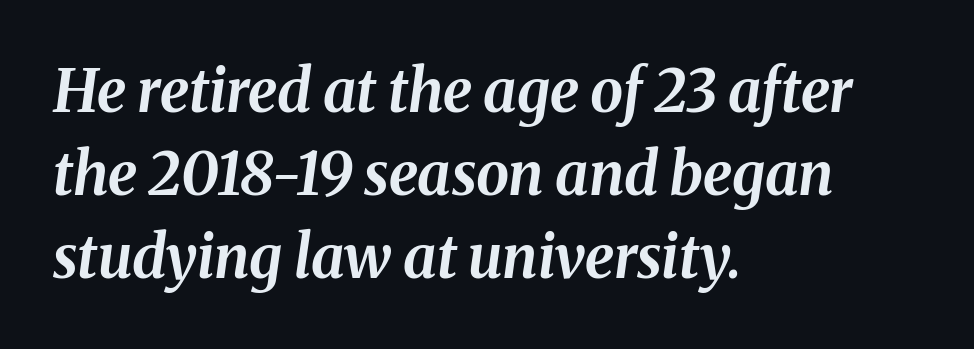
The image shows 59 px bold type, italic (leaning right); set left-aligned, normal line spacing (1.41x), normal letter spacing, not underlined; medium stroke contrast and a medium x-height.
